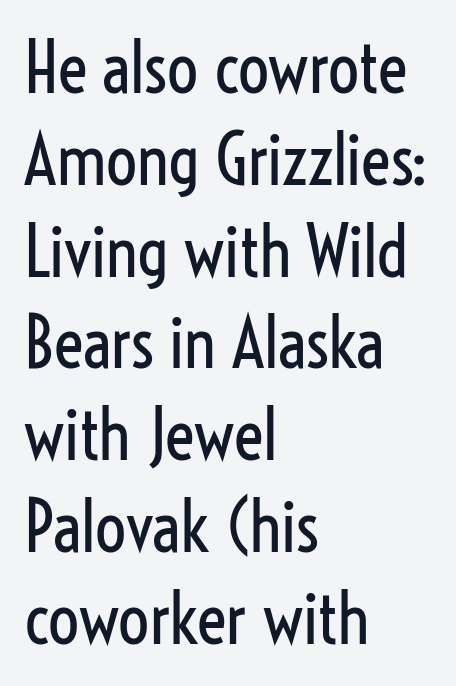
Ordinary non-slanted type is in use. Visually the block forms a straight wall on the left and a jagged coastline on the right. Type style note: lacks serifs. What stands out about the letter spacing? Nothing — it is the standard amount. Nothing heavy about these letters — not bold at all. Do the characters align in a grid? No, the font is proportional.
